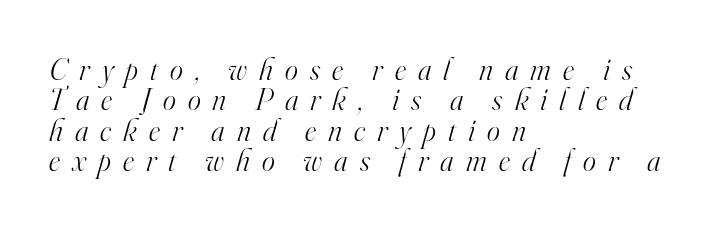
Q: Is the text bold? A: No.
Q: Is the text italic (slanted)? A: Yes, it leans right by about 16 degrees.
Q: Is the typeface a serif or a sans-serif typeface? A: Serif.
Q: Is the text underlined? A: No.
Q: How is the paragraph aligned? A: Left-aligned.
Q: Is the spacing between letters normal or unusually wide? A: Unusually wide.
Q: Is the spacing between lines tight, normal or loose? A: Tight.
Q: Width (condensed, normal, or wide)? A: Normal.
Q: Stroke contrast? A: High.
Q: x-height? A: Small.
Q: Monospaced? A: No.
